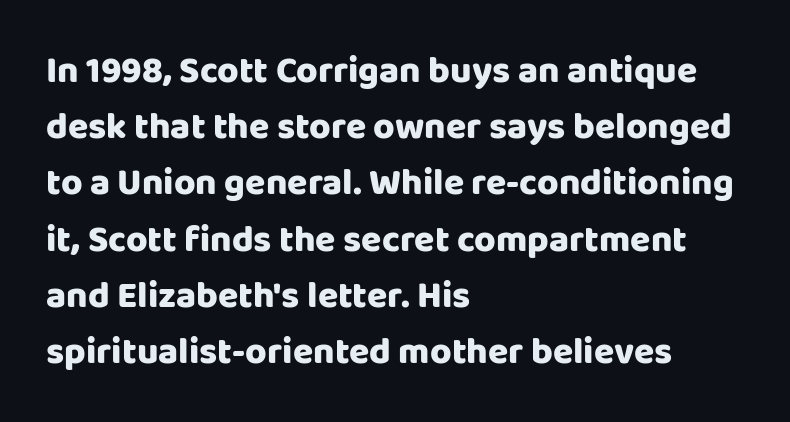
The image shows 37 px sans-serif type, upright; set left-aligned, normal line spacing (1.52x), normal letter spacing, not underlined; low stroke contrast and a large x-height.
